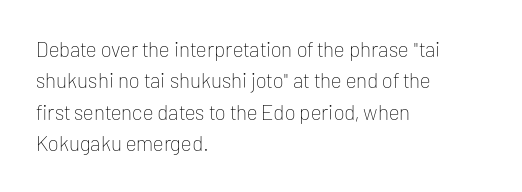
Ordinary non-slanted type is in use. Honestly, the row spacing looks completely unremarkable. These lines keep a tight, regular rhythm from letter to letter. These lines stack with their left ends in a neat column.
